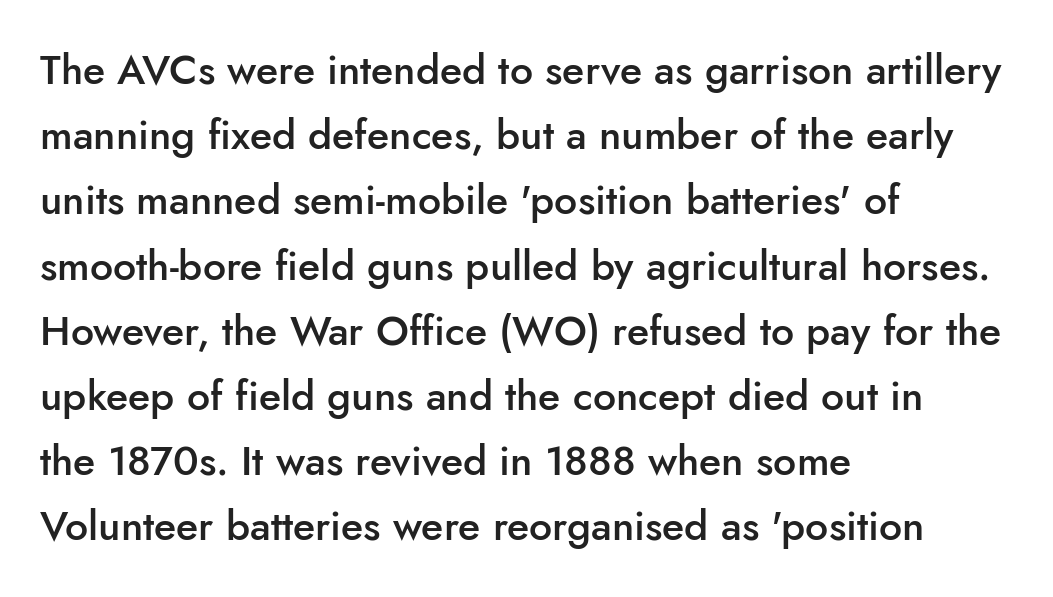
The image shows 41 px semibold sans-serif type, upright; set left-aligned, normal line spacing (1.59x), normal letter spacing, not underlined; low stroke contrast and a small x-height.
